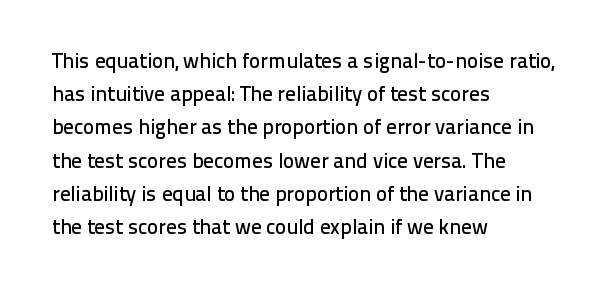
The tracking reads as untouched default to a designer's eye. Anything drawn beneath the words? Only blank space. Leading: standard. The lettering holds an erect, upright posture throughout.
